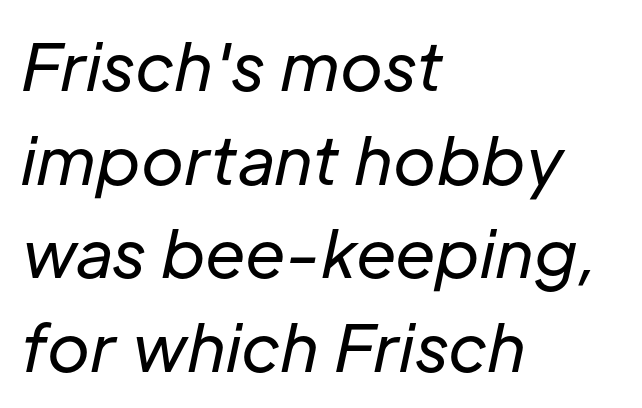
You could not count columns in this text — the font is proportionally spaced. The tracking reads as untouched default to a designer's eye. Descenders hang freely into open space. Each line starts at the same left margin while the right side varies. Posture: slanted.
